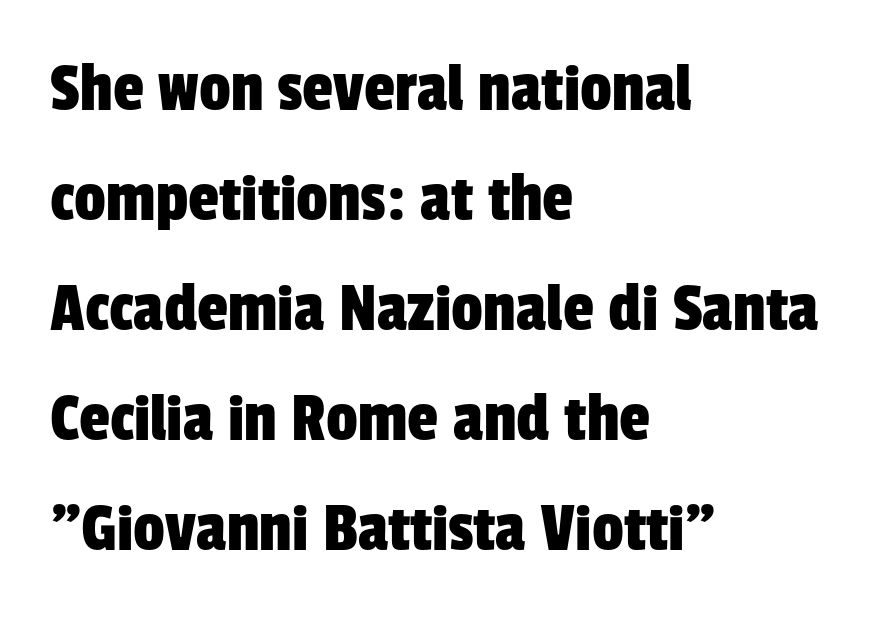
{"serif": "no", "width": "condensed", "stroke_contrast": "low", "x_height": "medium", "monospaced": "no", "underline": "no", "align": "left", "line_spacing": "normal", "line_spacing_ratio": 1.57, "letter_spacing": "normal", "letter_spacing_em": 0.0, "glyph_px": 70}
